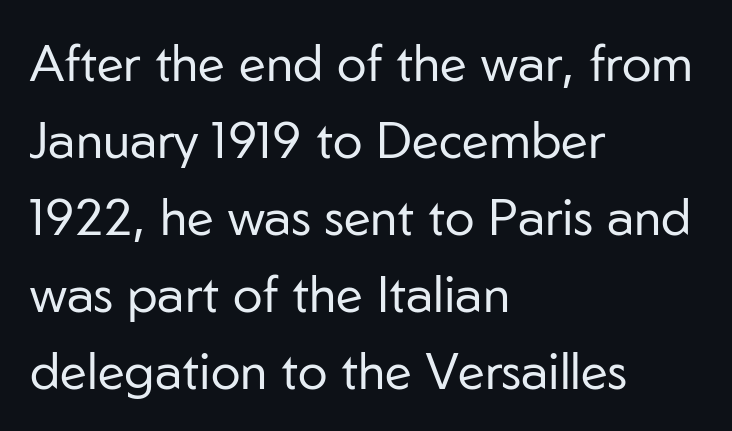
Q: Is the text bold? A: No.
Q: Is the text italic (slanted)? A: No, it is upright.
Q: Is the typeface a serif or a sans-serif typeface? A: Sans-serif.
Q: Is the text underlined? A: No.
Q: How is the paragraph aligned? A: Left-aligned.
Q: Is the spacing between letters normal or unusually wide? A: Normal.
Q: Is the spacing between lines tight, normal or loose? A: Normal.
Q: Width (condensed, normal, or wide)? A: Normal.
Q: Stroke contrast? A: Low.
Q: x-height? A: Medium.
Q: Monospaced? A: No.
